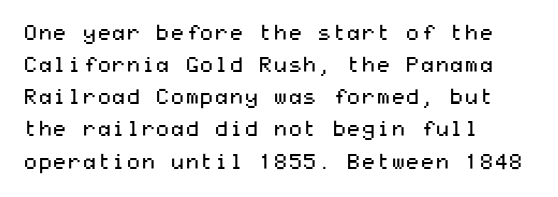
Q: Is the text bold? A: No.
Q: Is the text italic (slanted)? A: No, it is upright.
Q: Is the text underlined? A: No.
Q: How is the paragraph aligned? A: Left-aligned.
Q: Is the spacing between letters normal or unusually wide? A: Normal.
Q: Is the spacing between lines tight, normal or loose? A: Normal.
